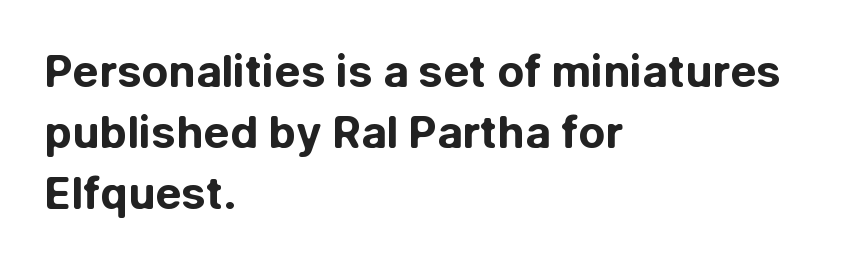
The image shows 44 px bold sans-serif type, upright; set left-aligned, normal line spacing (1.39x), normal letter spacing, not underlined; low stroke contrast and a medium x-height.
